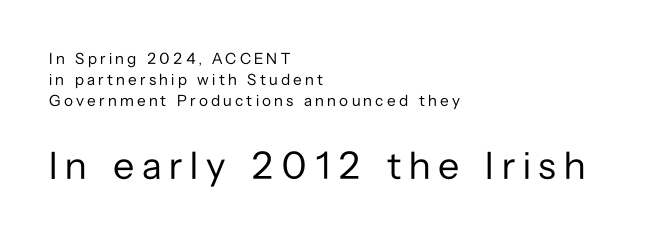
{"serif": "no", "italic": "no", "bold": "no", "weight": "regular", "width": "normal", "stroke_contrast": "low", "x_height": "medium", "monospaced": "no", "underline": "no", "align": "left", "line_spacing": "normal", "line_spacing_ratio": 1.3, "letter_spacing": "wide", "letter_spacing_em": 0.2, "larger_block": "second", "size_ratio": 2.44, "glyph_px": 39}
